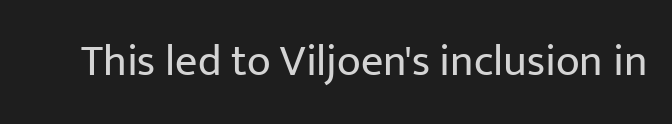
A roman cut, with each character standing at attention. Spacing between characters is what you'd get straight out of the box. A typesetter would call this proportional, since set widths differ per character. Check where the strokes stop: nothing finishes them off — pure sans.
